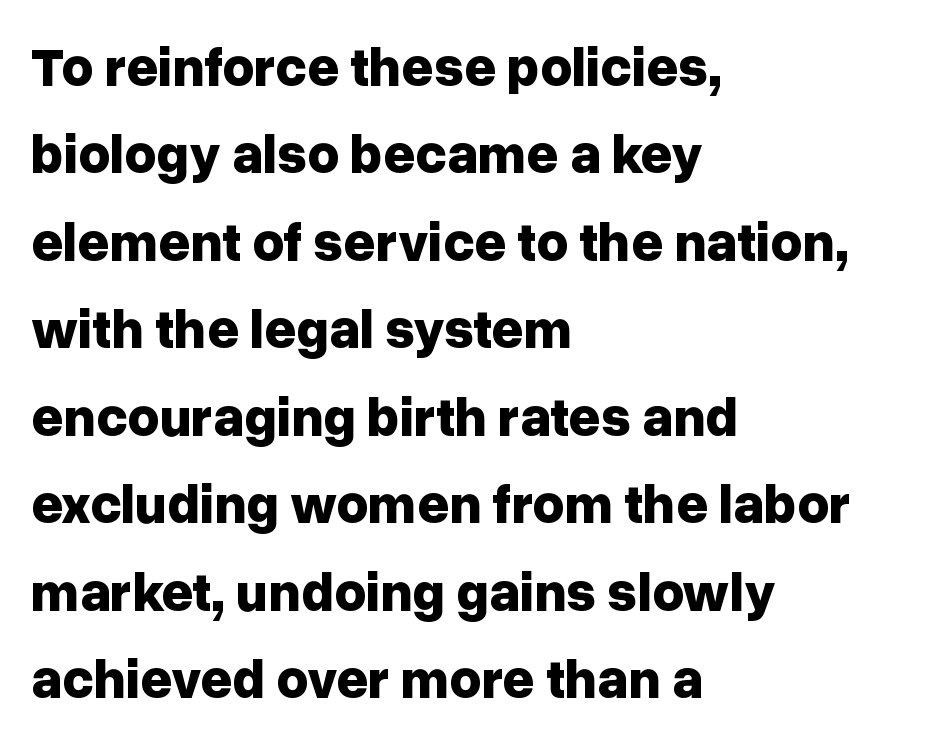
{"serif": "no", "italic": "no", "bold": "yes", "weight": "bold", "width": "normal", "stroke_contrast": "low", "x_height": "medium", "monospaced": "no", "underline": "no", "align": "left", "line_spacing": "normal", "line_spacing_ratio": 1.59, "letter_spacing": "normal", "letter_spacing_em": 0.0, "glyph_px": 55}
